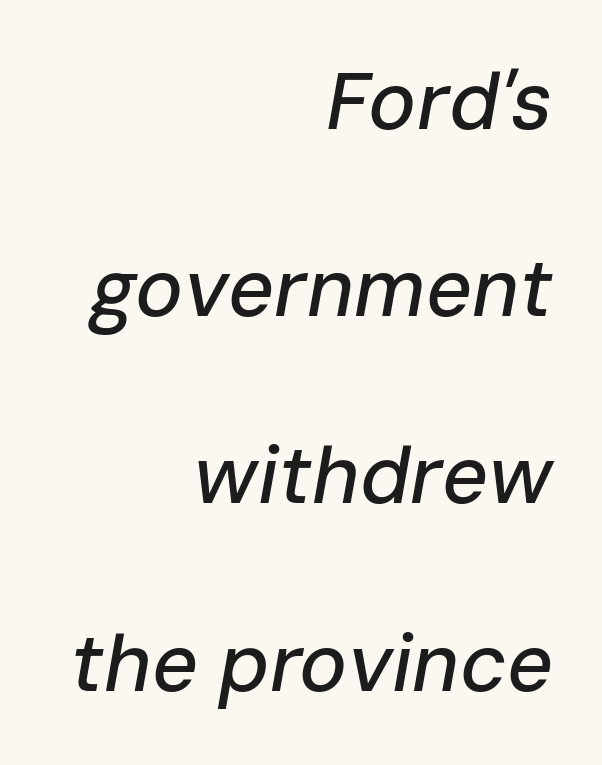
Q: Is the text italic (slanted)? A: Yes, it leans right by about 10 degrees.
Q: Is the text underlined? A: No.
Q: How is the paragraph aligned? A: Right-aligned.
Q: Is the spacing between letters normal or unusually wide? A: Normal.
Q: Is the spacing between lines tight, normal or loose? A: Loose.
Q: Width (condensed, normal, or wide)? A: Normal.
Q: Stroke contrast? A: Low.
Q: x-height? A: Medium.
Q: Monospaced? A: No.
